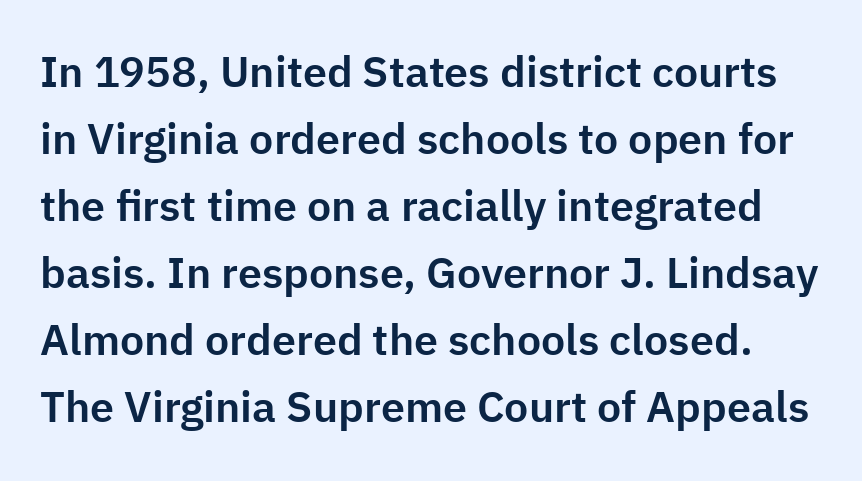
The image shows 43 px sans-serif type, upright; set normal line spacing (1.56x), normal letter spacing, not underlined; low stroke contrast and a medium x-height.
